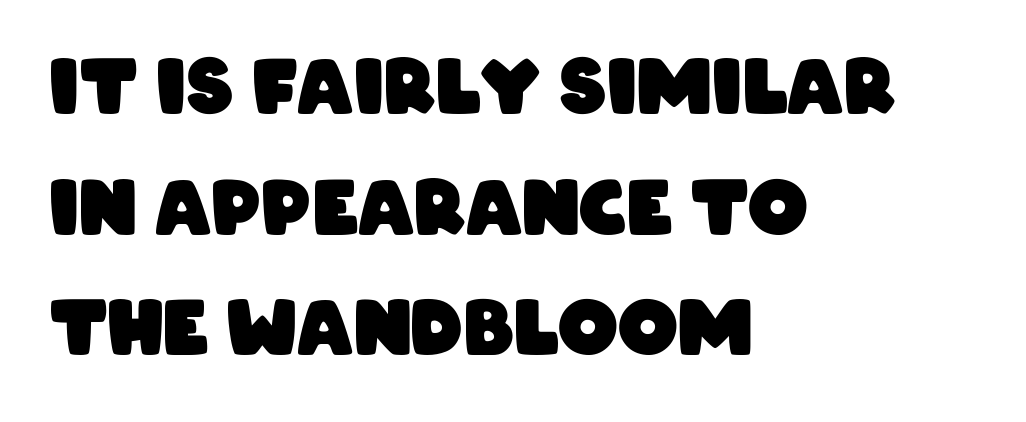
Q: Is the text bold? A: Yes.
Q: Is the typeface a serif or a sans-serif typeface? A: Sans-serif.
Q: Is the text underlined? A: No.
Q: How is the paragraph aligned? A: Left-aligned.
Q: Is the spacing between letters normal or unusually wide? A: Normal.
Q: Is the spacing between lines tight, normal or loose? A: Normal.
Q: Width (condensed, normal, or wide)? A: Condensed.
Q: Stroke contrast? A: Low.
Q: x-height? A: Large.
Q: Monospaced? A: No.
